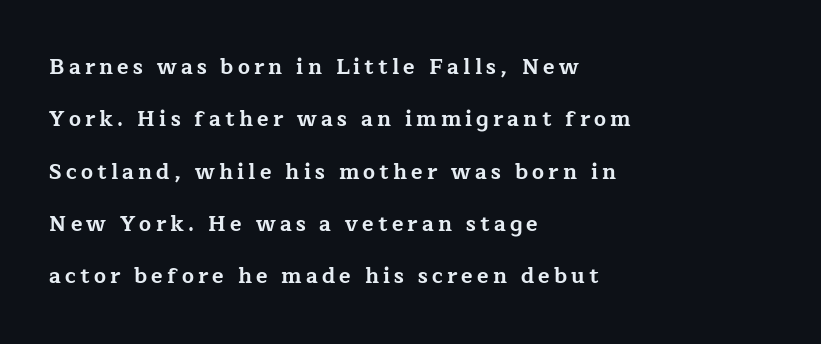
{"italic": "no", "bold": "yes", "underline": "no", "align": "left", "line_spacing": "loose", "line_spacing_ratio": 2.49, "letter_spacing": "wide", "letter_spacing_em": 0.2, "glyph_px": 21}
